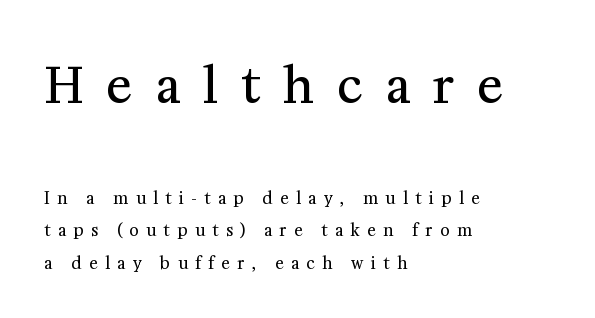
{"serif": "yes", "italic": "no", "bold": "no", "weight": "regular", "width": "normal", "stroke_contrast": "medium", "x_height": "medium", "monospaced": "no", "underline": "no", "align": "left", "line_spacing": "loose", "line_spacing_ratio": 2.05, "letter_spacing": "wide", "letter_spacing_em": 0.47, "larger_block": "first", "size_ratio": 3.06, "glyph_px": 49}
